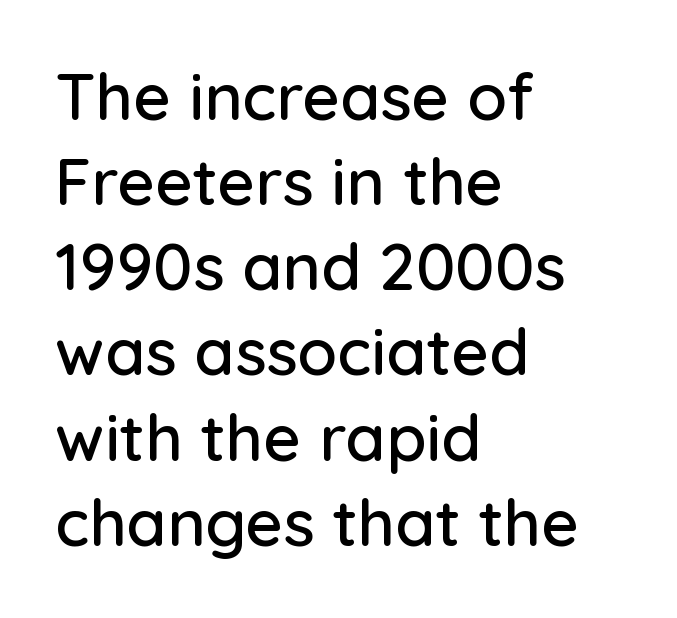
{"serif": "no", "italic": "no", "width": "normal", "stroke_contrast": "low", "x_height": "medium", "monospaced": "no", "underline": "no", "align": "left", "line_spacing": "normal", "line_spacing_ratio": 1.31, "letter_spacing": "normal", "letter_spacing_em": 0.0, "glyph_px": 65}
